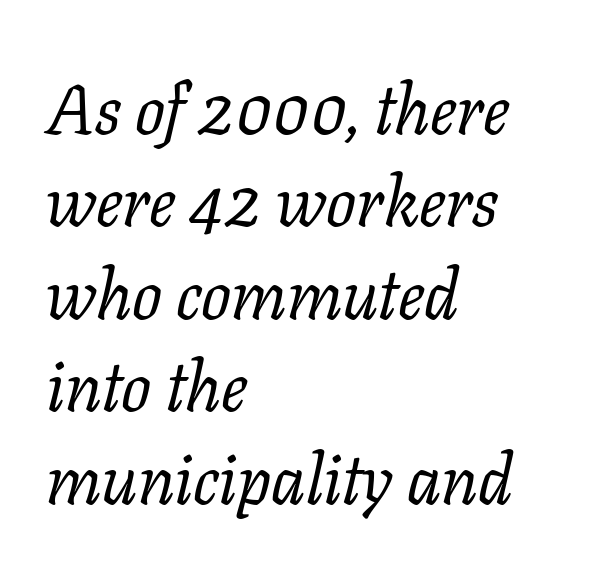
Line spacing here is normal. A bare baseline throughout the passage. In terms of letterform style, serifs are clearly present. Typeset ragged right — the left edge is the straight one. If you drew a line through each stem, it would be angled. This sample uses plain, unmodified letter spacing.
